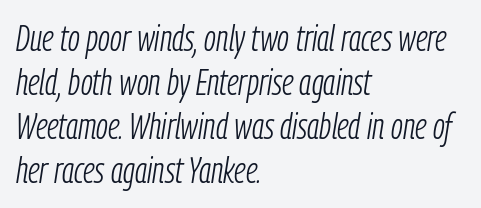
The image shows 36 px light, condensed type, italic (leaning right); set left-aligned, line spacing 1.22x, normal letter spacing, not underlined; low stroke contrast and a medium x-height.
